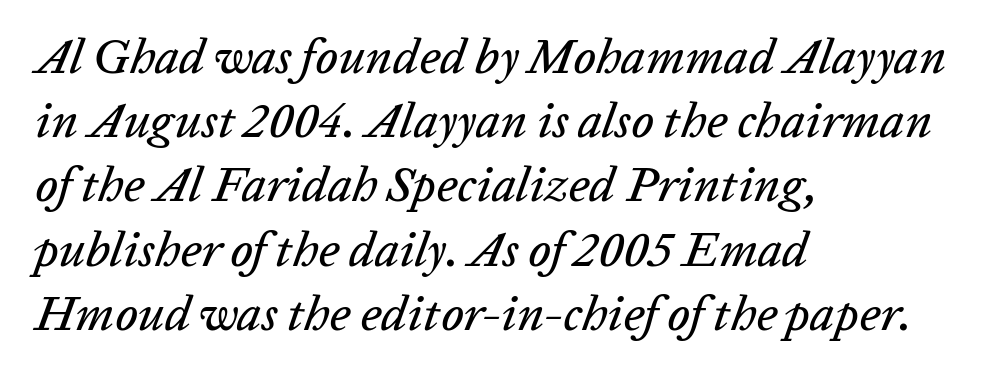
{"italic": "yes", "lean": "right", "slant_degrees": 20, "width": "normal", "stroke_contrast": "low", "x_height": "medium", "monospaced": "no", "underline": "no", "align": "left", "line_spacing": "normal", "line_spacing_ratio": 1.31, "letter_spacing": "normal", "letter_spacing_em": 0.0, "glyph_px": 49}
